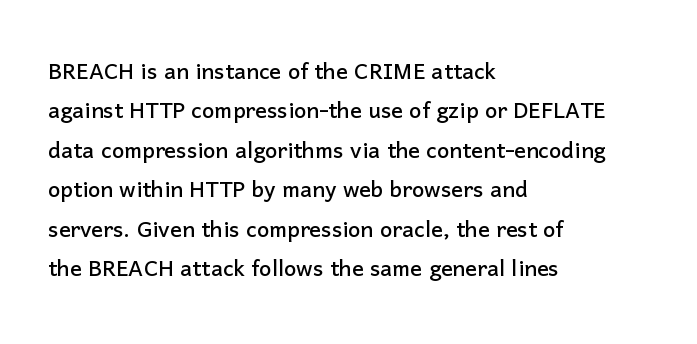
Q: Is the text italic (slanted)? A: No, it is upright.
Q: Is the typeface a serif or a sans-serif typeface? A: Sans-serif.
Q: Is the text underlined? A: No.
Q: How is the paragraph aligned? A: Left-aligned.
Q: Is the spacing between letters normal or unusually wide? A: Normal.
Q: Is the spacing between lines tight, normal or loose? A: Normal.
Q: Width (condensed, normal, or wide)? A: Normal.
Q: Stroke contrast? A: Low.
Q: x-height? A: Medium.
Q: Monospaced? A: No.
